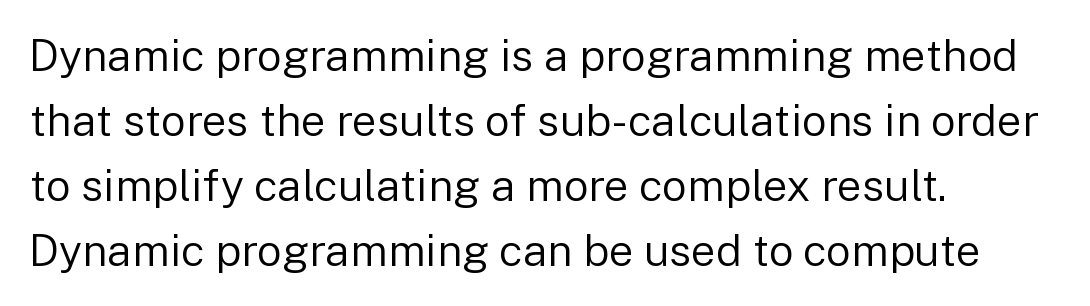
In terms of letterspacing, this is plain default setting. A typesetter would label this face a sans. The space directly below the letters is spotless. Each letter keeps its own natural width here, so spacing adapts to shape. Compared with typical paragraphs, the rows here are spaced about the same.
